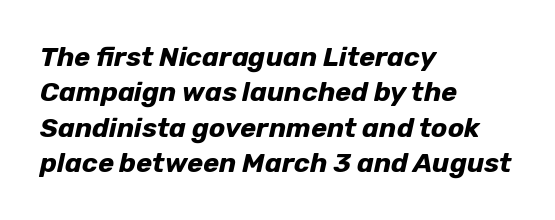
Compared with typical paragraphs, the rows here are spaced about the same. The glyphs look as if they've been sheared to an angle. Look at the tracking — it's just the regular setting, nothing added. The passage shown is emphatically bold. Layout note: lines flush left. No word sits above an underline.
